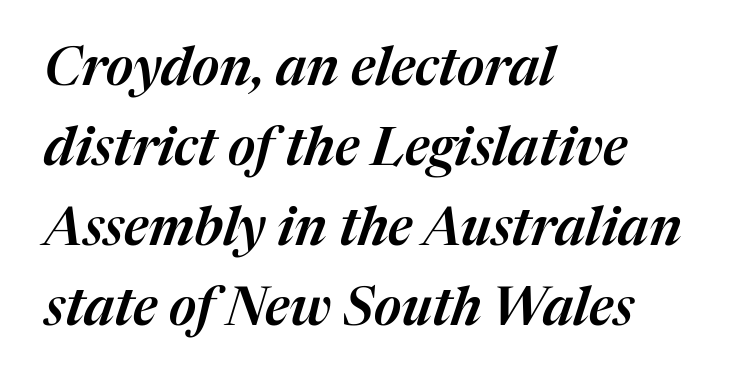
The letters advance in unequal steps, a hallmark of proportional type. These lines were composed using italics. The designer left line spacing at the default. The gaps between neighbouring characters are ordinary and unremarkable.
